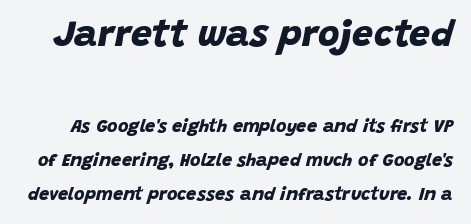
{"serif": "no", "bold": "yes", "weight": "bold", "width": "normal", "stroke_contrast": "low", "x_height": "large", "monospaced": "no", "underline": "no", "line_spacing": "loose", "line_spacing_ratio": 1.9, "letter_spacing": "normal", "letter_spacing_em": 0.0, "larger_block": "first", "size_ratio": 2.06, "glyph_px": 37}
